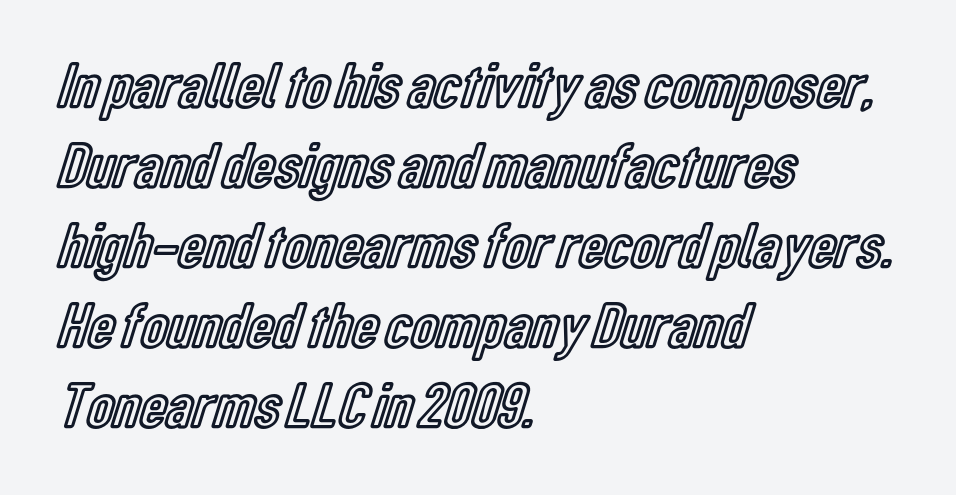
{"width": "condensed", "x_height": "medium", "monospaced": "no", "underline": "no", "align": "left", "line_spacing_ratio": 1.23, "letter_spacing": "normal", "letter_spacing_em": 0.0, "glyph_px": 65}
